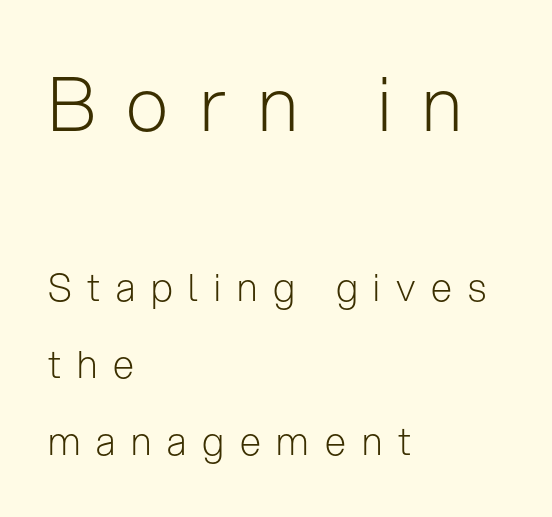
Q: Is the text bold? A: No.
Q: Is the text italic (slanted)? A: No, it is upright.
Q: Is the typeface a serif or a sans-serif typeface? A: Sans-serif.
Q: Is the text underlined? A: No.
Q: How is the paragraph aligned? A: Left-aligned.
Q: Is the spacing between letters normal or unusually wide? A: Unusually wide.
Q: Is the spacing between lines tight, normal or loose? A: Loose.
Q: Which block of text is set in a larger size, the first (top) or the second (bottom)? A: The first (top) one.
Q: Width (condensed, normal, or wide)? A: Normal.
Q: Stroke contrast? A: Low.
Q: x-height? A: Medium.
Q: Monospaced? A: No.
